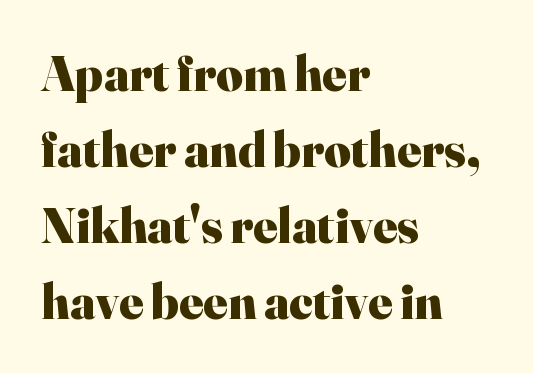
{"serif": "yes", "italic": "no", "bold": "yes", "weight": "heavy", "width": "normal", "stroke_contrast": "high", "x_height": "small", "monospaced": "no", "underline": "no", "align": "left", "line_spacing": "normal", "line_spacing_ratio": 1.49, "letter_spacing": "normal", "letter_spacing_em": 0.0, "glyph_px": 51}
